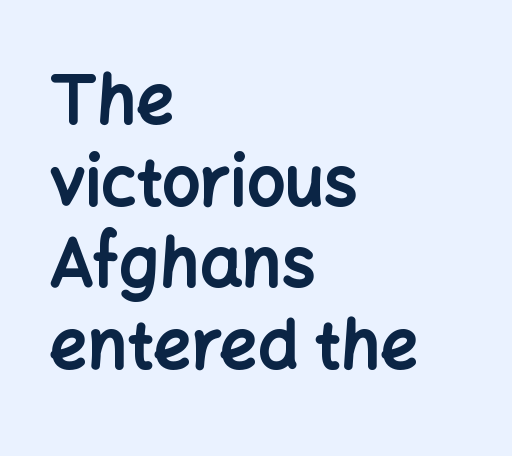
{"serif": "no", "italic": "no", "bold": "yes", "weight": "bold", "width": "normal", "stroke_contrast": "low", "x_height": "medium", "monospaced": "no", "underline": "no", "align": "left", "line_spacing_ratio": 1.22, "letter_spacing": "normal", "letter_spacing_em": 0.0, "glyph_px": 67}
